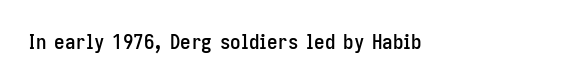
{"italic": "no", "underline": "no", "letter_spacing": "normal", "letter_spacing_em": 0.0, "glyph_px": 21}
